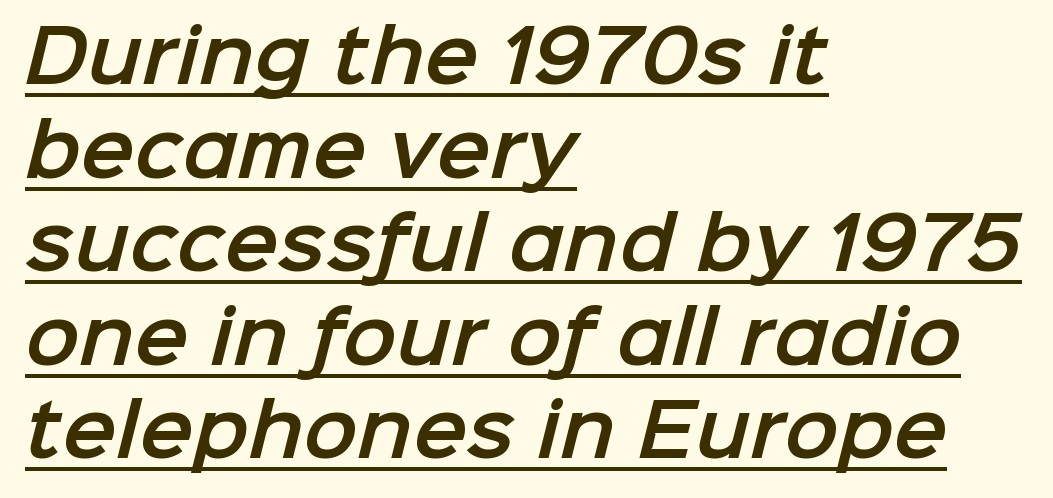
Q: Is the typeface a serif or a sans-serif typeface? A: Sans-serif.
Q: Is the text underlined? A: Yes.
Q: How is the paragraph aligned? A: Left-aligned.
Q: Is the spacing between letters normal or unusually wide? A: Normal.
Q: Is the spacing between lines tight, normal or loose? A: Normal.
Q: Width (condensed, normal, or wide)? A: Normal.
Q: Stroke contrast? A: Low.
Q: x-height? A: Medium.
Q: Monospaced? A: No.
